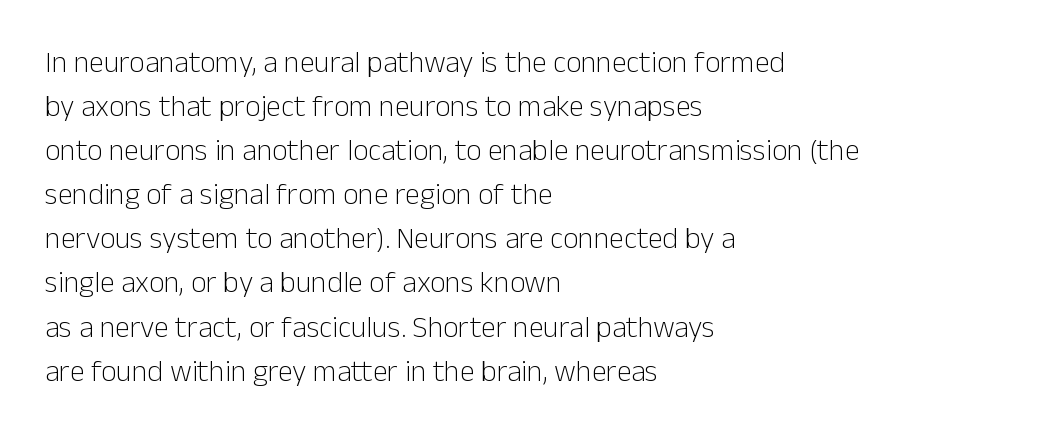
The image shows 30 px light sans-serif type, upright; set left-aligned, normal line spacing (1.47x), normal letter spacing, not underlined; low stroke contrast and a medium x-height.
